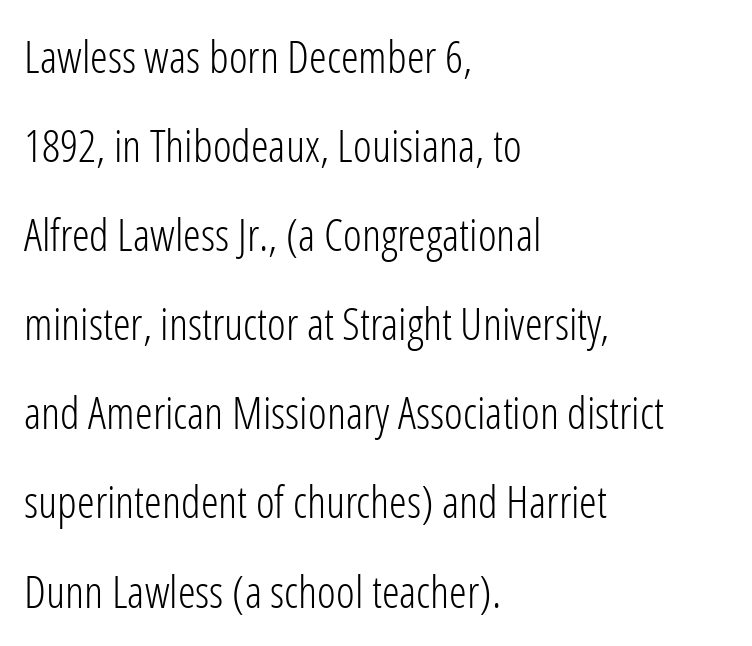
The passage shown is typed in a proportional face where columns would drift. There is no visible air inserted between adjacent glyphs. Designer's note — italics off, roman on. Regarding serifs, this sample does without them.
